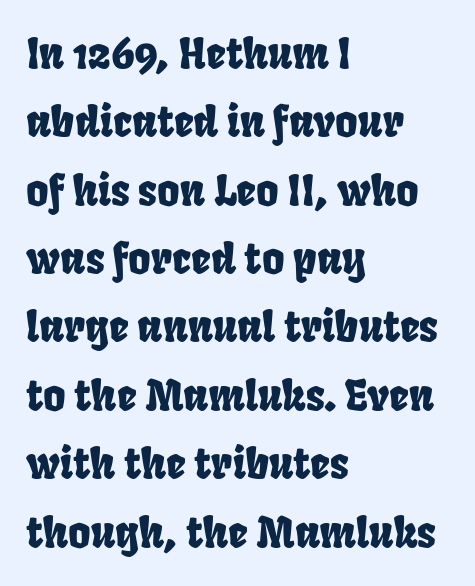
Q: Is the typeface a serif or a sans-serif typeface? A: Sans-serif.
Q: Is the text underlined? A: No.
Q: How is the paragraph aligned? A: Left-aligned.
Q: Is the spacing between letters normal or unusually wide? A: Normal.
Q: Is the spacing between lines tight, normal or loose? A: Normal.
Q: Width (condensed, normal, or wide)? A: Condensed.
Q: Stroke contrast? A: Low.
Q: x-height? A: Large.
Q: Monospaced? A: No.
